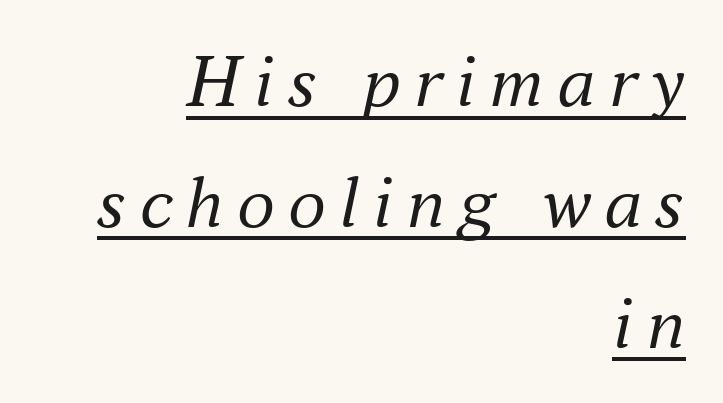
Q: Is the text bold? A: No.
Q: Is the text italic (slanted)? A: Yes, it leans right by about 16 degrees.
Q: Is the typeface a serif or a sans-serif typeface? A: Serif.
Q: Is the text underlined? A: Yes.
Q: How is the paragraph aligned? A: Right-aligned.
Q: Is the spacing between lines tight, normal or loose? A: Normal.
Q: Width (condensed, normal, or wide)? A: Normal.
Q: Stroke contrast? A: Medium.
Q: x-height? A: Small.
Q: Monospaced? A: No.
